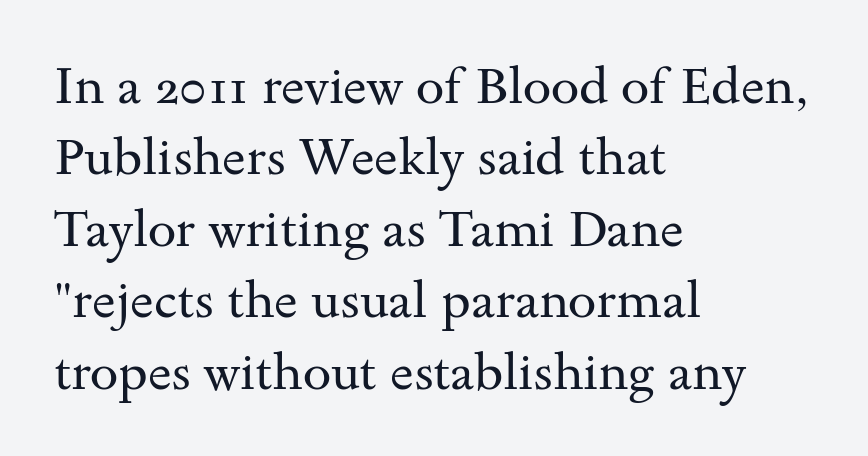
{"serif": "yes", "italic": "no", "bold": "no", "weight": "regular", "width": "wide", "stroke_contrast": "medium", "x_height": "small", "monospaced": "no", "underline": "no", "align": "left", "line_spacing": "normal", "line_spacing_ratio": 1.4, "letter_spacing": "normal", "letter_spacing_em": 0.0, "glyph_px": 51}
